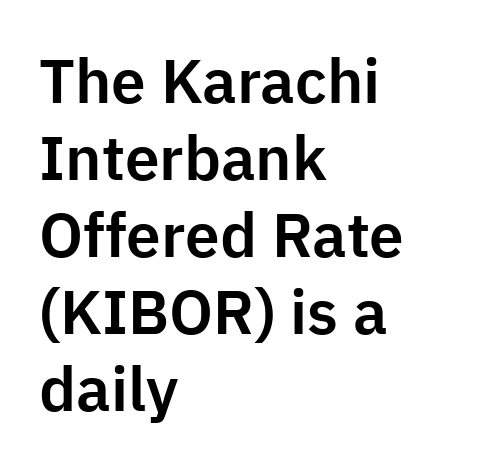
The image shows 62 px sans-serif type, upright; set left-aligned, line spacing 1.24x, normal letter spacing, not underlined; low stroke contrast and a medium x-height.
